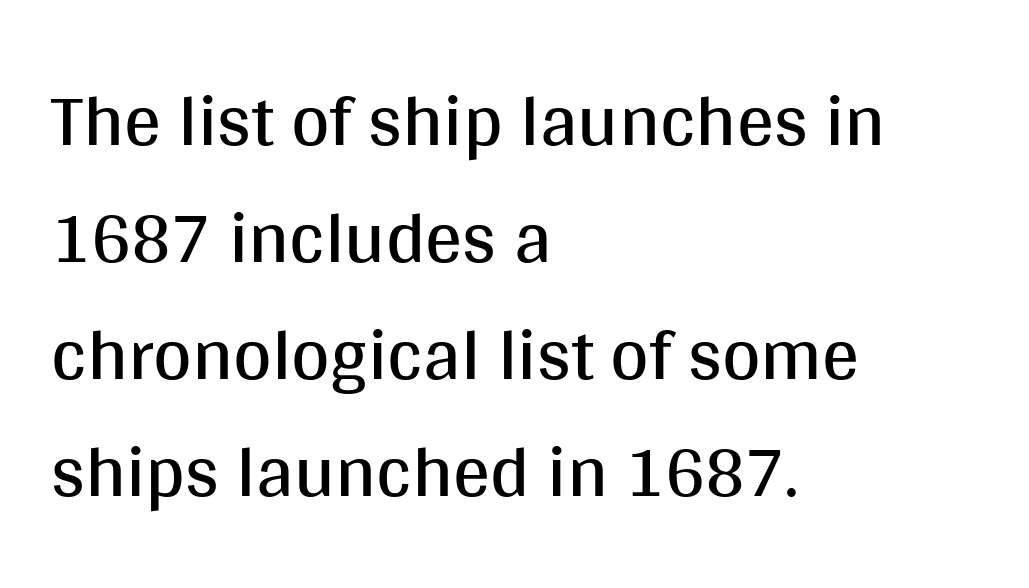
{"serif": "no", "italic": "no", "bold": "no", "weight": "regular", "width": "normal", "stroke_contrast": "medium", "x_height": "large", "monospaced": "no", "underline": "no", "align": "left", "line_spacing": "normal", "line_spacing_ratio": 1.58, "letter_spacing": "normal", "letter_spacing_em": 0.0, "glyph_px": 74}
